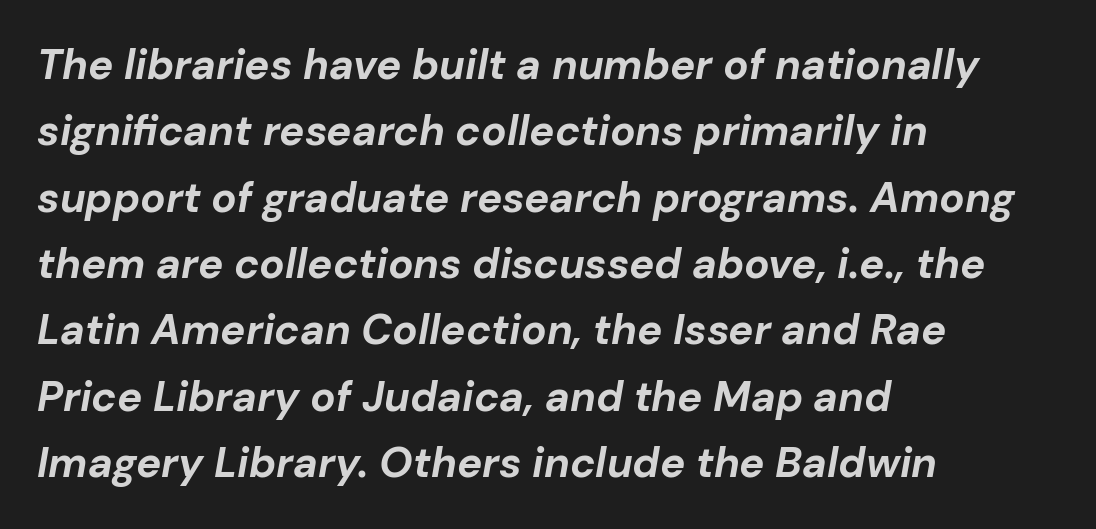
The image shows 42 px bold type, italic (leaning right); set left-aligned, normal line spacing (1.58x), normal letter spacing, not underlined; low stroke contrast and a medium x-height.
